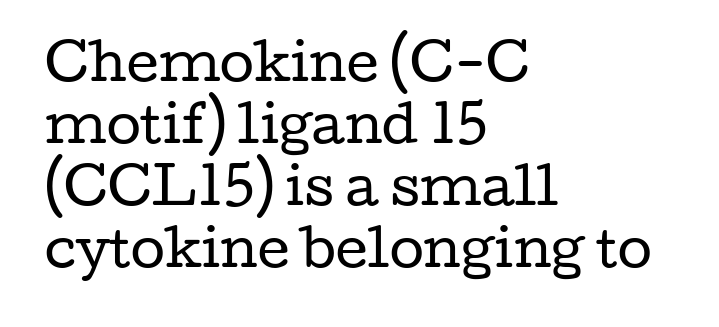
The image shows 50 px regular-weight, wide serif type, upright; set left-aligned, line spacing 1.24x, normal letter spacing, not underlined; low stroke contrast and a medium x-height.
